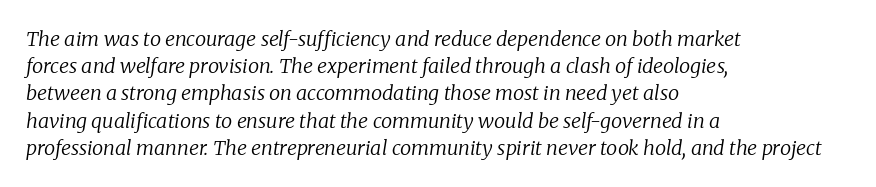
{"italic": "yes", "lean": "right", "slant_degrees": 8, "bold": "no", "underline": "no", "align": "left", "line_spacing": "normal", "line_spacing_ratio": 1.36, "letter_spacing": "normal", "letter_spacing_em": 0.0, "glyph_px": 20}
